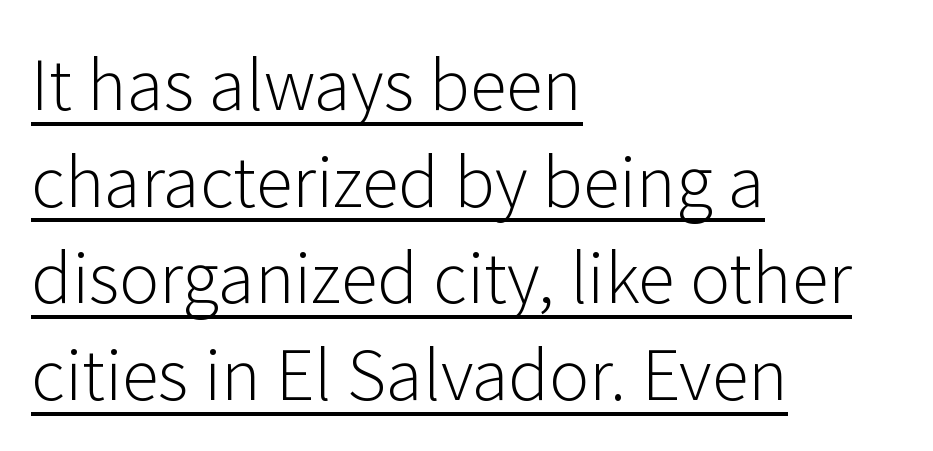
Q: Is the text bold? A: No.
Q: Is the text italic (slanted)? A: No, it is upright.
Q: Is the typeface a serif or a sans-serif typeface? A: Sans-serif.
Q: Is the text underlined? A: Yes.
Q: How is the paragraph aligned? A: Left-aligned.
Q: Is the spacing between letters normal or unusually wide? A: Normal.
Q: Is the spacing between lines tight, normal or loose? A: Normal.
Q: Width (condensed, normal, or wide)? A: Normal.
Q: Stroke contrast? A: Low.
Q: x-height? A: Medium.
Q: Monospaced? A: No.
